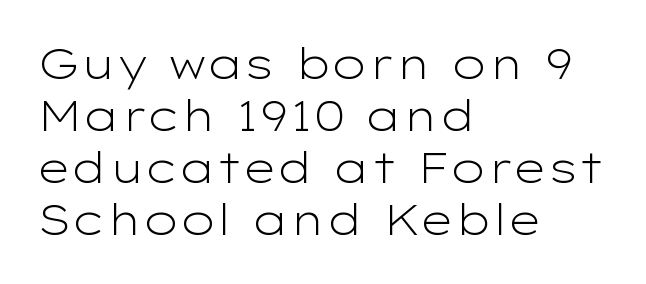
The image shows 42 px light, wide sans-serif type, upright; set left-aligned, line spacing 1.24x, normal letter spacing, not underlined; low stroke contrast and a medium x-height.
